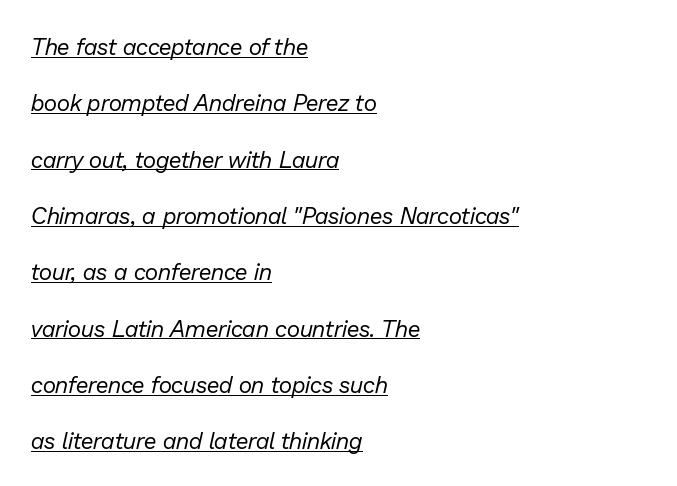
{"italic": "yes", "lean": "right", "slant_degrees": 13, "bold": "no", "underline": "yes", "align": "left", "line_spacing": "loose", "line_spacing_ratio": 2.45, "letter_spacing": "normal", "letter_spacing_em": 0.0, "glyph_px": 23}
